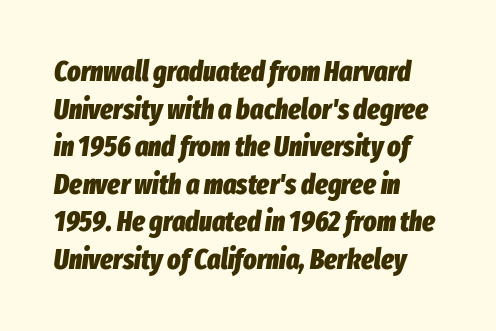
Thick stems and heavy bowls — unmistakably bold. The gap between lines stays unmarked. This rendering leaves character spacing at its baseline value. Proportional: the letters do not fall into vertical columns.
